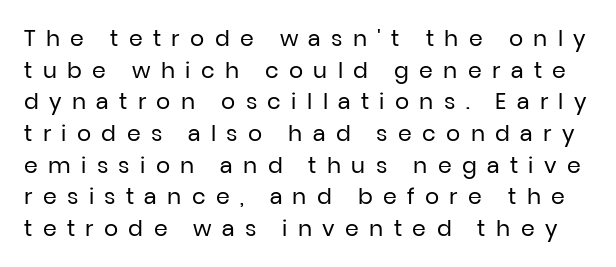
Q: Is the text bold? A: No.
Q: Is the text italic (slanted)? A: No, it is upright.
Q: Is the text underlined? A: No.
Q: Is the spacing between letters normal or unusually wide? A: Unusually wide.
Q: Is the spacing between lines tight, normal or loose? A: Normal.
